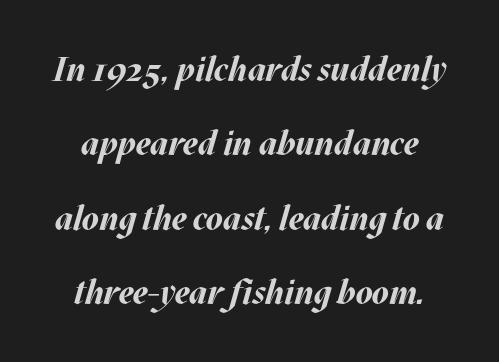
{"italic": "yes", "lean": "right", "slant_degrees": 17, "bold": "yes", "weight": "bold", "width": "normal", "stroke_contrast": "medium", "x_height": "large", "monospaced": "no", "underline": "no", "line_spacing": "loose", "line_spacing_ratio": 2.19, "letter_spacing": "normal", "letter_spacing_em": 0.0, "glyph_px": 34}
